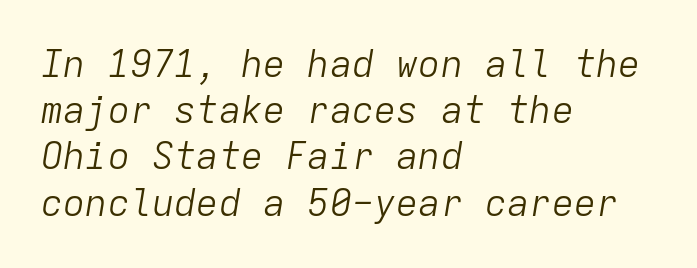
The image shows 37 px light type, italic (leaning right), monospaced; set left-aligned, normal line spacing (1.25x), normal letter spacing, not underlined; low stroke contrast and a medium x-height.
